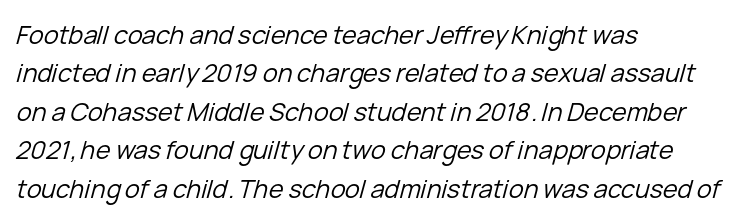
Q: Is the text bold? A: No.
Q: Is the text italic (slanted)? A: Yes, it leans right by about 15 degrees.
Q: Is the text underlined? A: No.
Q: How is the paragraph aligned? A: Left-aligned.
Q: Is the spacing between letters normal or unusually wide? A: Normal.
Q: Is the spacing between lines tight, normal or loose? A: Normal.
